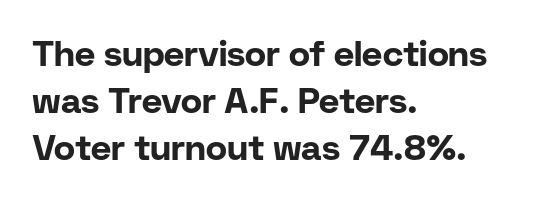
Thick stems and heavy bowls — unmistakably bold. Do the characters align in a grid? No, the font is proportional. Quick note: not italic, upright. Vertically, the passage feels balanced, rows spaced as you'd expect. These lines stack with their left ends in a neat column.
